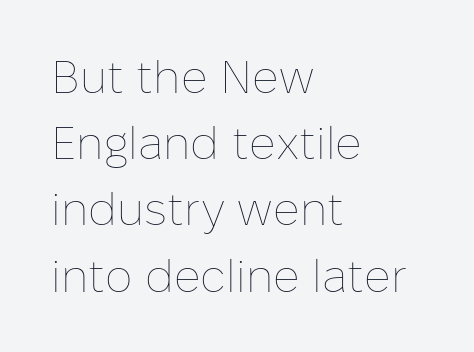
The image shows 46 px thin type, upright; set left-aligned, normal line spacing (1.44x), normal letter spacing, not underlined; low stroke contrast and a medium x-height.
